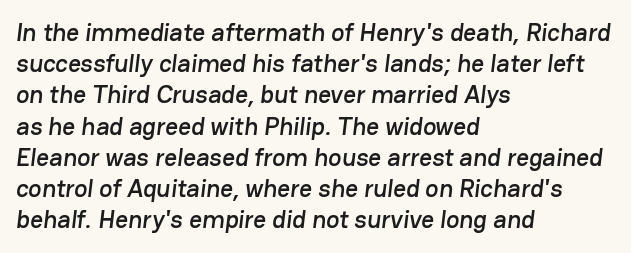
Q: Is the text underlined? A: No.
Q: How is the paragraph aligned? A: Left-aligned.
Q: Is the spacing between letters normal or unusually wide? A: Normal.
Q: Is the spacing between lines tight, normal or loose? A: Normal.
